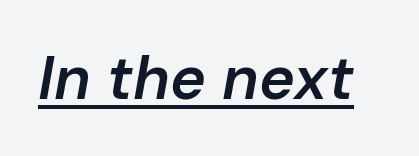
The image shows 61 px semibold type, italic (leaning right); set normal letter spacing, underlined; low stroke contrast and a medium x-height.
